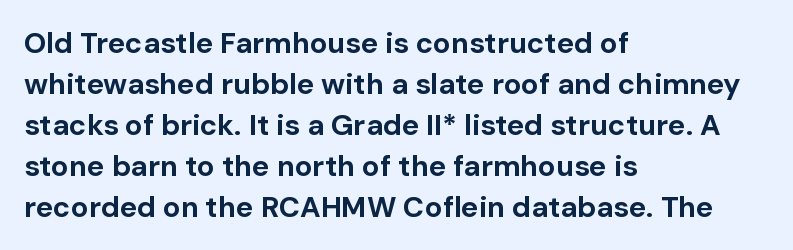
Observe the absence of serifs on each vertical stroke in this sample. These lines are rendered in a variable-pitch font. Quick note: not italic, upright. A dark, heavy texture on the line: the type is bold.
